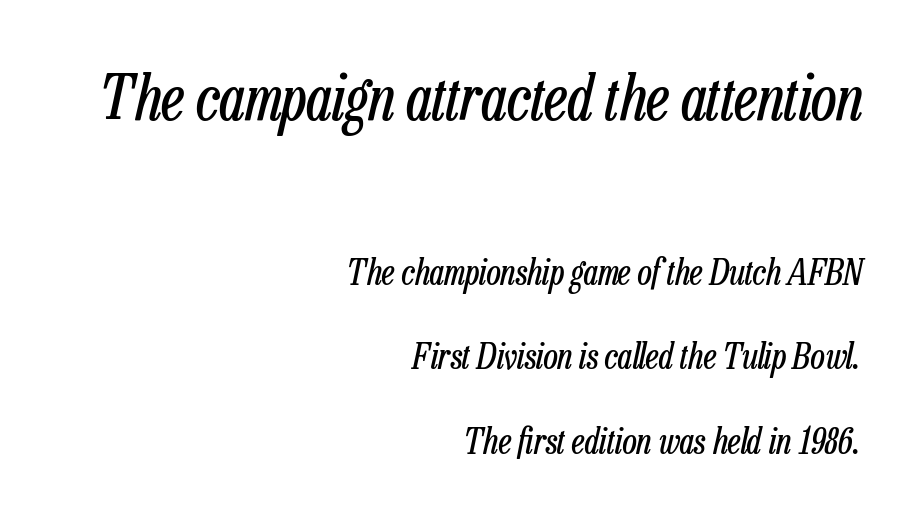
Q: Is the text bold? A: No.
Q: Is the text italic (slanted)? A: Yes, it leans right by about 13 degrees.
Q: Is the text underlined? A: No.
Q: How is the paragraph aligned? A: Right-aligned.
Q: Is the spacing between letters normal or unusually wide? A: Normal.
Q: Is the spacing between lines tight, normal or loose? A: Loose.
Q: Which block of text is set in a larger size, the first (top) or the second (bottom)? A: The first (top) one.
Q: Width (condensed, normal, or wide)? A: Condensed.
Q: Stroke contrast? A: Low.
Q: x-height? A: Medium.
Q: Monospaced? A: No.
